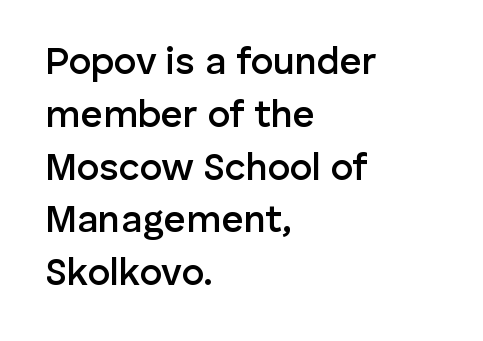
Here the designer chose a conventional face with non-uniform glyph widths. Interline gaps are of average width in this sample. Check under the words: just untouched page. Typeset ragged right — the left edge is the straight one. Observe the ordinary spacing: letters are neighbours, not strangers.
